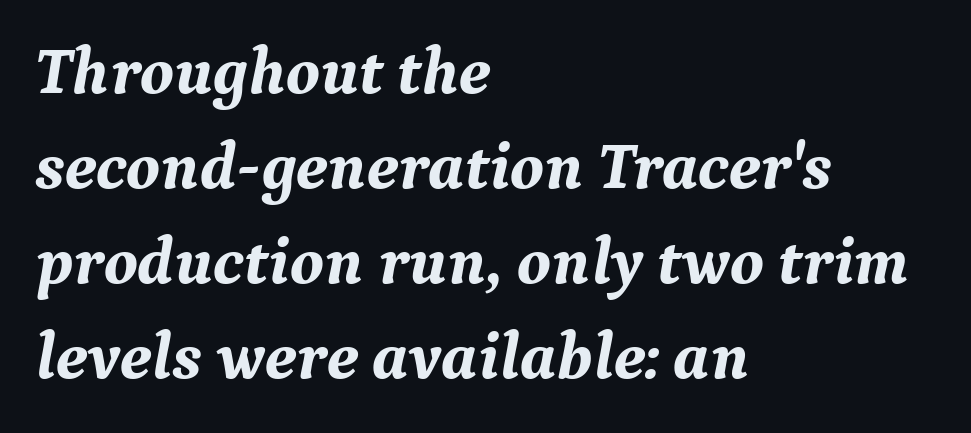
The image shows 67 px bold serif type, italic (leaning right); set left-aligned, normal line spacing (1.42x), normal letter spacing, not underlined; medium stroke contrast and a medium x-height.
